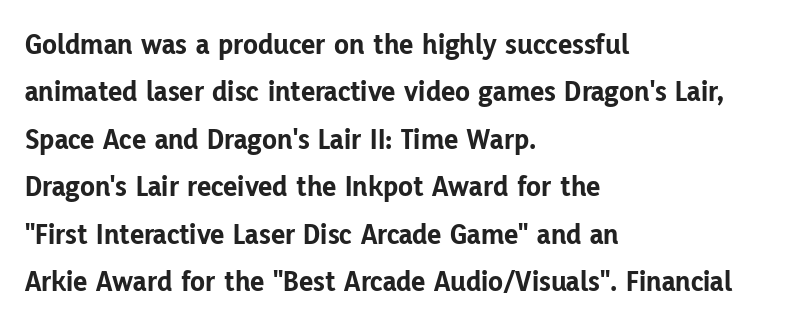
{"serif": "no", "italic": "no", "bold": "yes", "weight": "bold", "width": "normal", "stroke_contrast": "low", "x_height": "medium", "monospaced": "no", "underline": "no", "align": "left", "line_spacing": "normal", "line_spacing_ratio": 1.58, "letter_spacing": "normal", "letter_spacing_em": 0.0, "glyph_px": 30}
